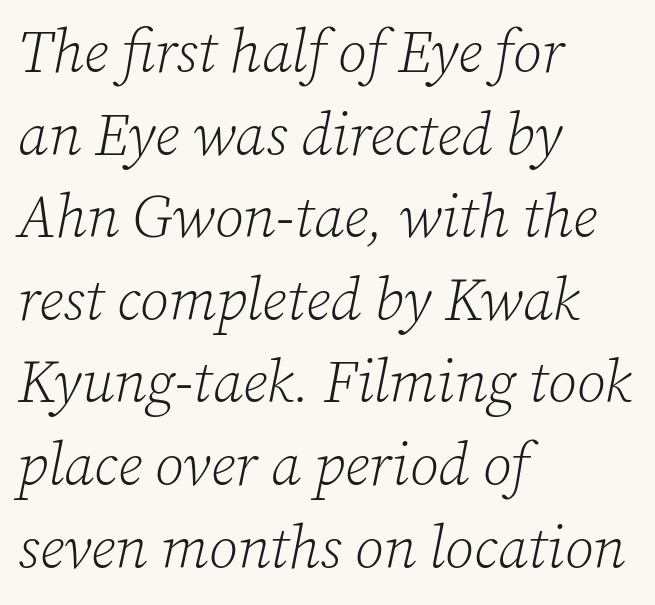
Q: Is the text bold? A: No.
Q: Is the text italic (slanted)? A: Yes, it leans right by about 12 degrees.
Q: Is the typeface a serif or a sans-serif typeface? A: Serif.
Q: Is the text underlined? A: No.
Q: How is the paragraph aligned? A: Left-aligned.
Q: Is the spacing between letters normal or unusually wide? A: Normal.
Q: Is the spacing between lines tight, normal or loose? A: Normal.
Q: Width (condensed, normal, or wide)? A: Normal.
Q: Stroke contrast? A: Low.
Q: x-height? A: Medium.
Q: Monospaced? A: No.
